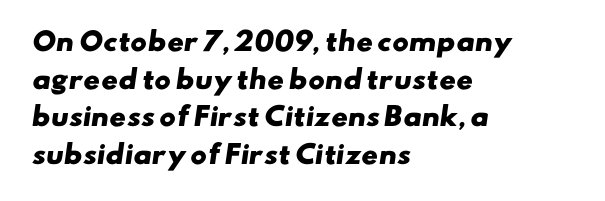
The image shows 25 px bold type; set left-aligned, normal line spacing (1.51x), normal letter spacing, not underlined.
